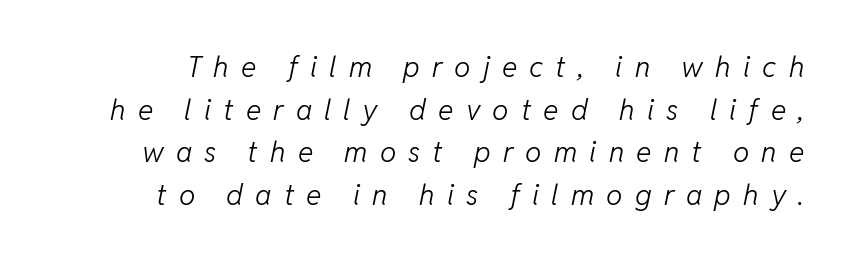
Q: Is the text bold? A: No.
Q: Is the text italic (slanted)? A: Yes, it leans right by about 11 degrees.
Q: Is the text underlined? A: No.
Q: Is the spacing between letters normal or unusually wide? A: Unusually wide.
Q: Is the spacing between lines tight, normal or loose? A: Normal.
Q: Width (condensed, normal, or wide)? A: Normal.
Q: Stroke contrast? A: Low.
Q: x-height? A: Medium.
Q: Monospaced? A: No.
